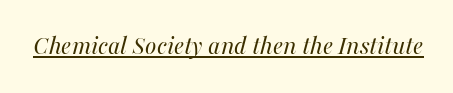
{"italic": "yes", "lean": "right", "slant_degrees": 16, "bold": "no", "underline": "yes", "letter_spacing": "normal", "letter_spacing_em": 0.0, "glyph_px": 27}
